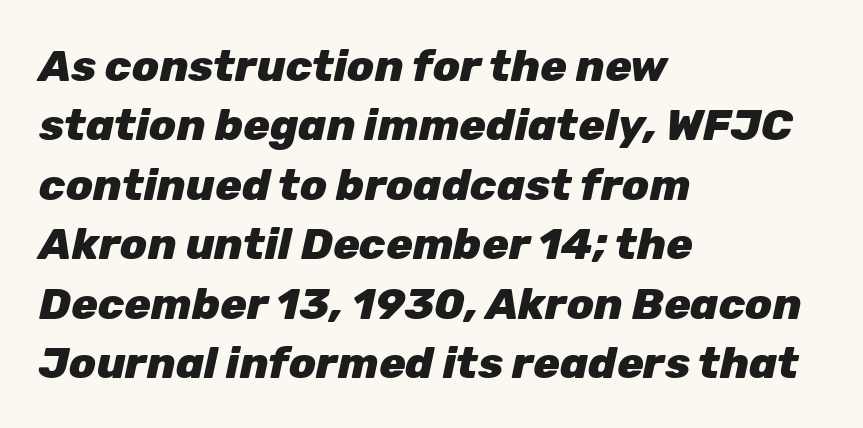
Beneath every word, the page is bare. Heavy, bold letterforms. Line beginnings align vertically; line endings do not. Italic: yes, the glyphs are oblique. These lines keep a tight, regular rhythm from letter to letter. Each new line begins a customary step beneath the previous one.
